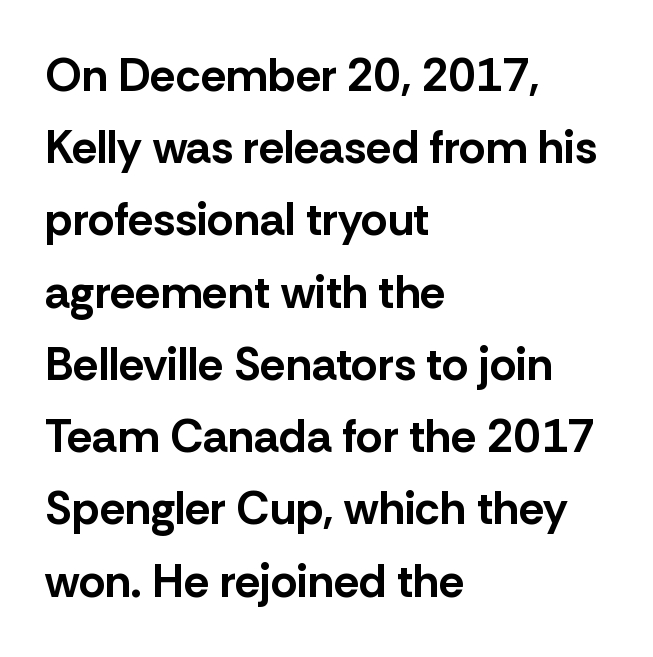
Do the letters lean? They stand straight. The text was rendered using a sans face with plain stroke endings. Has an underline been added? It has not. The letters are bold, with thick, heavy strokes.
